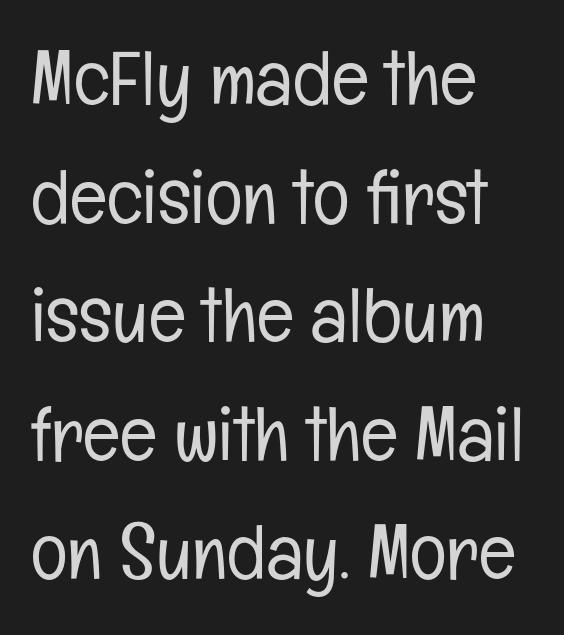
The image shows 77 px light, condensed sans-serif type, upright; set left-aligned, normal line spacing (1.54x), normal letter spacing, not underlined; low stroke contrast and a medium x-height.
